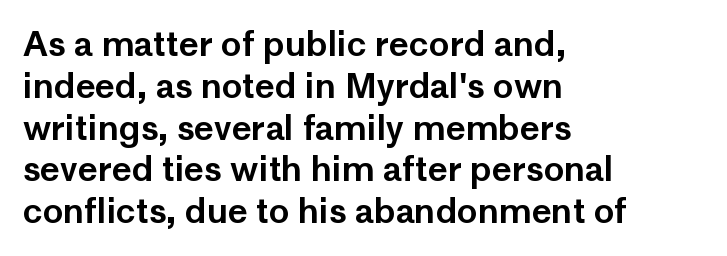
The image shows 34 px sans-serif type, upright; set left-aligned, line spacing 1.23x, normal letter spacing, not underlined; low stroke contrast and a medium x-height.
